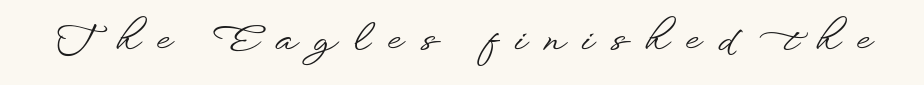
Q: Is the text italic (slanted)? A: Yes.
Q: Is the typeface a serif or a sans-serif typeface? A: Sans-serif.
Q: Is the text underlined? A: No.
Q: Is the spacing between letters normal or unusually wide? A: Unusually wide.
Q: Width (condensed, normal, or wide)? A: Wide.
Q: Stroke contrast? A: Low.
Q: x-height? A: Small.
Q: Monospaced? A: No.
